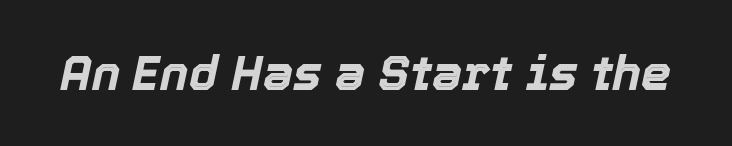
The image shows 48 px bold type, italic (leaning right); set normal letter spacing, not underlined; a medium x-height.
